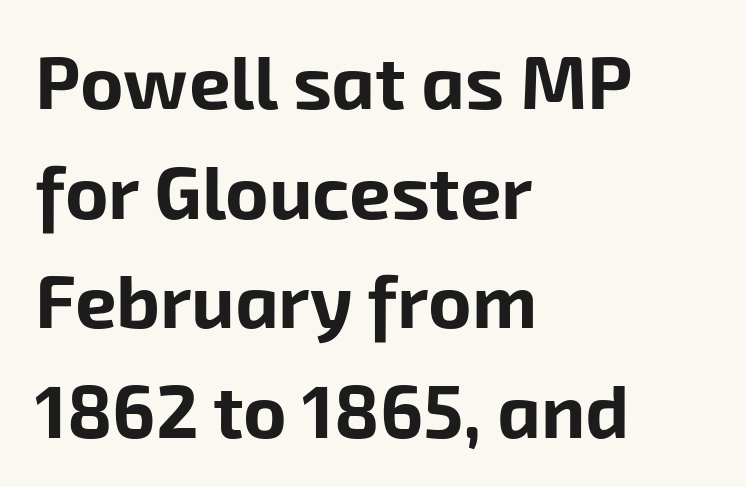
Q: Is the text bold? A: Yes.
Q: Is the typeface a serif or a sans-serif typeface? A: Sans-serif.
Q: Is the text underlined? A: No.
Q: How is the paragraph aligned? A: Left-aligned.
Q: Is the spacing between letters normal or unusually wide? A: Normal.
Q: Is the spacing between lines tight, normal or loose? A: Normal.
Q: Width (condensed, normal, or wide)? A: Normal.
Q: Stroke contrast? A: Low.
Q: x-height? A: Medium.
Q: Monospaced? A: No.
